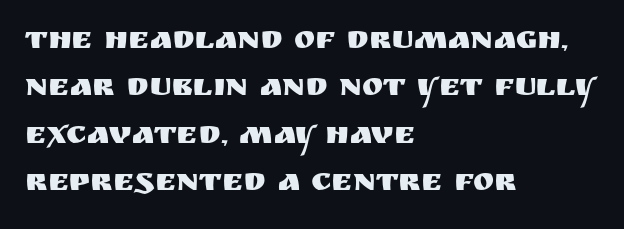
The image shows 32 px sans-serif type, upright; set left-aligned, normal line spacing (1.48x), normal letter spacing, not underlined; medium stroke contrast and a large x-height.
